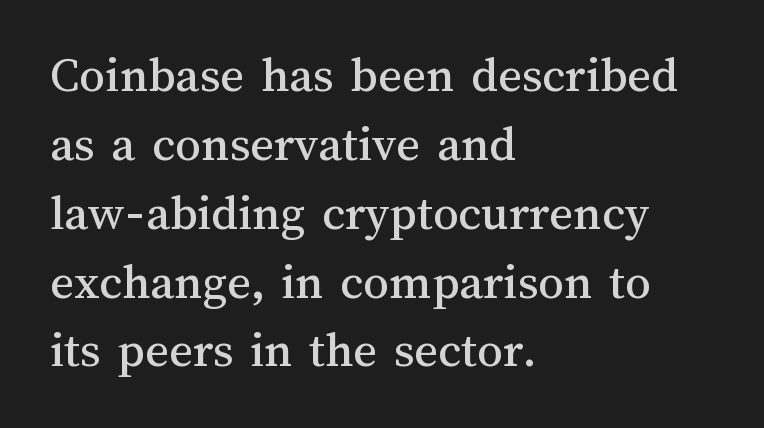
Q: Is the text italic (slanted)? A: No, it is upright.
Q: Is the text underlined? A: No.
Q: How is the paragraph aligned? A: Left-aligned.
Q: Is the spacing between letters normal or unusually wide? A: Normal.
Q: Is the spacing between lines tight, normal or loose? A: Normal.
Q: Width (condensed, normal, or wide)? A: Normal.
Q: Stroke contrast? A: Medium.
Q: x-height? A: Medium.
Q: Monospaced? A: No.
